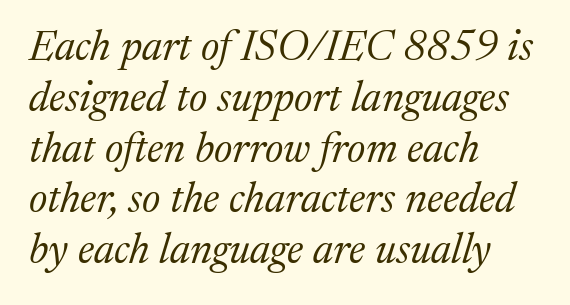
The typesetting does not lean heavy: it is not bold. The rendering keeps characters at their native spacing. The baseline area is clear. An italicized treatment has been applied to the whole sample. Which margin do the lines hug? The left one — the right edge is uneven. The passage shown is typeset with a serif family.
